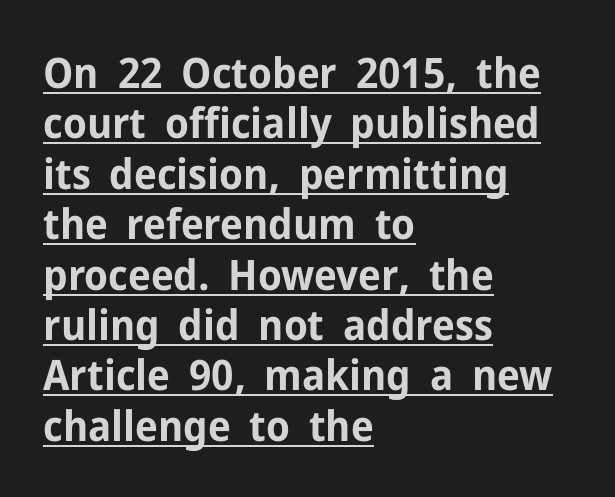
In terms of letterspacing, this is plain default setting. Posture: upright roman. Varying glyph widths throughout — classic text-font behaviour. On the weight axis this lands at bold, roughly 700. Caption: lettering with a line underneath. The lines in this sample share a left origin and differ only in where they stop.
